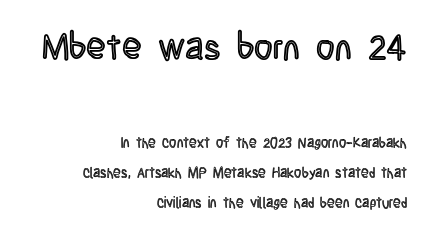
The image shows 36 px condensed type, upright; set right-aligned, loose line spacing (2.13x), normal letter spacing, not underlined; the first (top) block is 2.57x larger; a large x-height.
